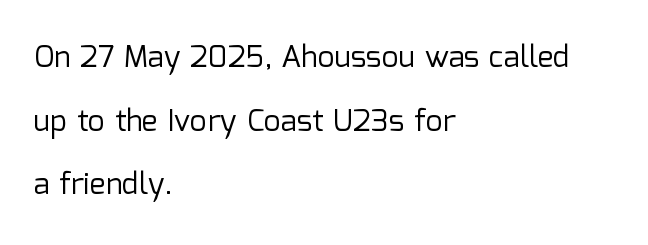
Q: Is the text bold? A: No.
Q: Is the text italic (slanted)? A: No, it is upright.
Q: Is the typeface a serif or a sans-serif typeface? A: Sans-serif.
Q: Is the text underlined? A: No.
Q: How is the paragraph aligned? A: Left-aligned.
Q: Is the spacing between letters normal or unusually wide? A: Normal.
Q: Is the spacing between lines tight, normal or loose? A: Loose.
Q: Width (condensed, normal, or wide)? A: Normal.
Q: Stroke contrast? A: Low.
Q: x-height? A: Medium.
Q: Monospaced? A: No.
